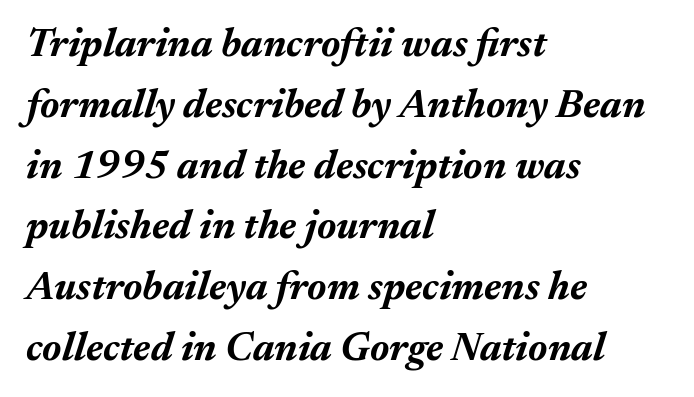
{"italic": "yes", "lean": "right", "slant_degrees": 17, "bold": "yes", "weight": "bold", "width": "normal", "stroke_contrast": "medium", "x_height": "medium", "monospaced": "no", "underline": "no", "align": "left", "line_spacing": "normal", "line_spacing_ratio": 1.52, "letter_spacing": "normal", "letter_spacing_em": 0.0, "glyph_px": 40}
